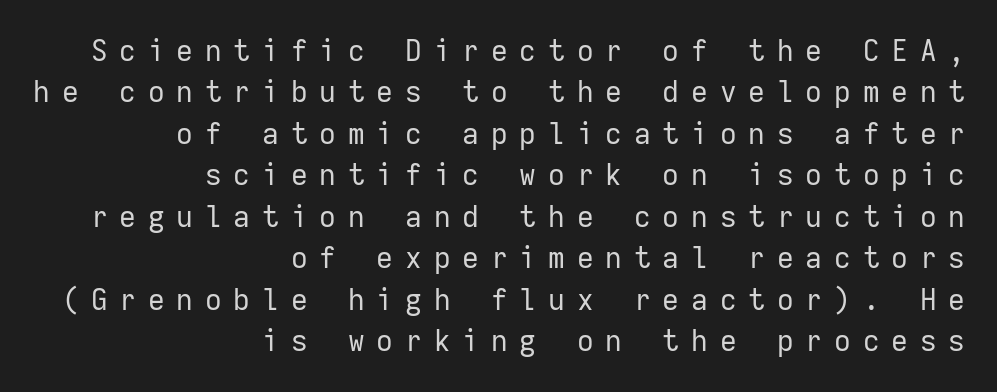
The image shows 29 px regular-weight sans-serif type, upright, monospaced; set right-aligned, normal line spacing (1.43x), unusually wide letter spacing (+0.41 em), not underlined; low stroke contrast and a medium x-height.
